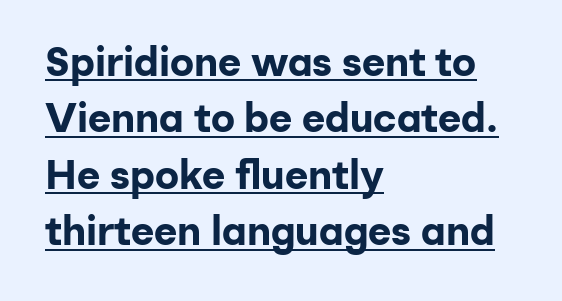
{"serif": "no", "italic": "no", "bold": "yes", "weight": "bold", "width": "normal", "stroke_contrast": "low", "x_height": "medium", "monospaced": "no", "underline": "yes", "align": "left", "line_spacing": "normal", "line_spacing_ratio": 1.41, "letter_spacing": "normal", "letter_spacing_em": 0.0, "glyph_px": 40}
